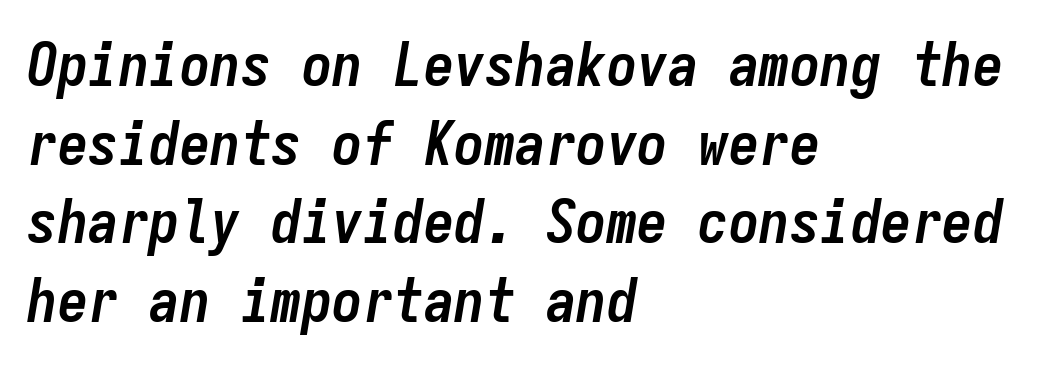
{"italic": "yes", "lean": "right", "slant_degrees": 9, "bold": "yes", "weight": "semibold", "width": "condensed", "stroke_contrast": "low", "x_height": "medium", "monospaced": "yes", "underline": "no", "align": "left", "line_spacing": "normal", "line_spacing_ratio": 1.29, "letter_spacing": "normal", "letter_spacing_em": 0.0, "glyph_px": 61}
